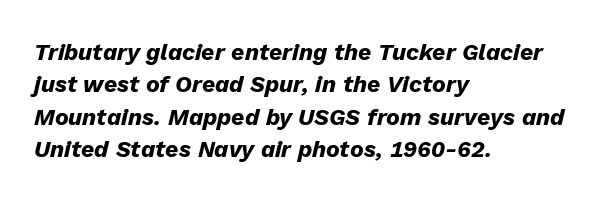
Q: Is the text bold? A: Yes.
Q: Is the text italic (slanted)? A: Yes, it leans right by about 13 degrees.
Q: Is the text underlined? A: No.
Q: How is the paragraph aligned? A: Left-aligned.
Q: Is the spacing between letters normal or unusually wide? A: Normal.
Q: Is the spacing between lines tight, normal or loose? A: Normal.
